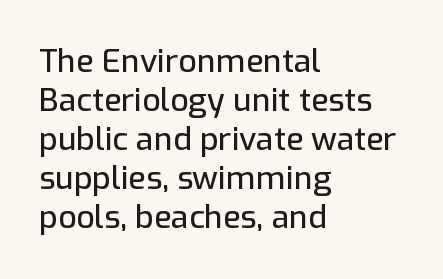
Q: Is the text italic (slanted)? A: No, it is upright.
Q: Is the typeface a serif or a sans-serif typeface? A: Sans-serif.
Q: Is the text underlined? A: No.
Q: How is the paragraph aligned? A: Left-aligned.
Q: Is the spacing between letters normal or unusually wide? A: Normal.
Q: Width (condensed, normal, or wide)? A: Normal.
Q: Stroke contrast? A: Low.
Q: x-height? A: Medium.
Q: Monospaced? A: No.
